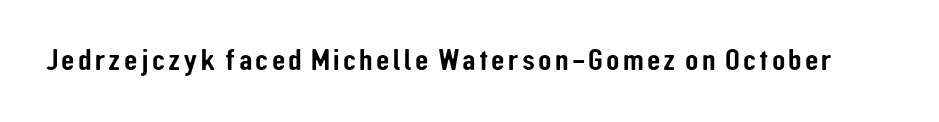
{"serif": "no", "italic": "no", "width": "condensed", "stroke_contrast": "low", "x_height": "medium", "monospaced": "no", "underline": "no", "glyph_px": 31}
